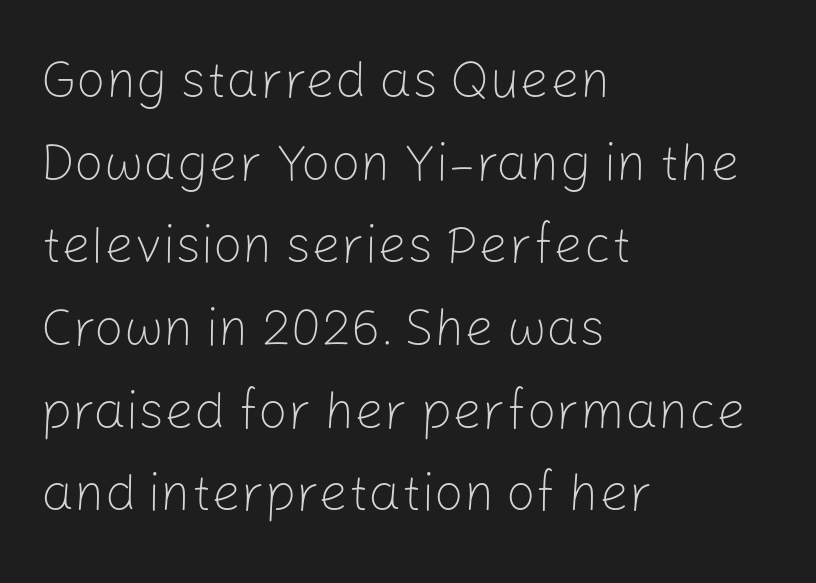
{"serif": "no", "italic": "no", "bold": "no", "weight": "light", "width": "normal", "stroke_contrast": "low", "x_height": "medium", "monospaced": "no", "underline": "no", "align": "left", "line_spacing": "normal", "line_spacing_ratio": 1.59, "letter_spacing": "normal", "letter_spacing_em": 0.0, "glyph_px": 52}
